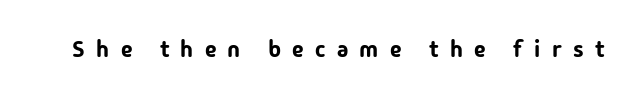
Q: Is the text italic (slanted)? A: No, it is upright.
Q: Is the text underlined? A: No.
Q: Is the spacing between letters normal or unusually wide? A: Unusually wide.
